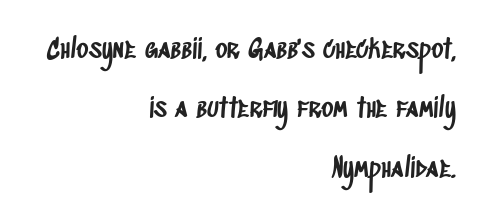
The image shows 26 px text type; set right-aligned, loose line spacing (2.28x), normal letter spacing, not underlined.
